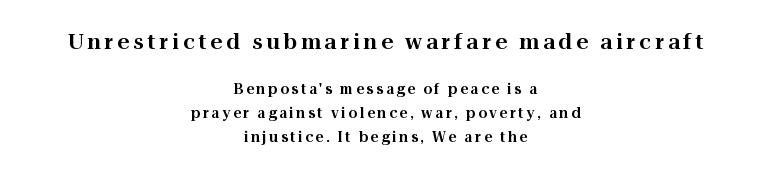
The image shows 21 px text type, upright; set centered, normal line spacing (1.7x), not underlined; the first (top) block is 1.5x larger.
